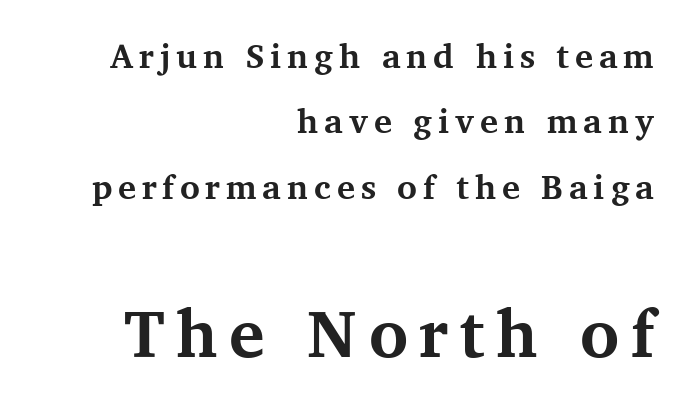
Q: Is the text bold? A: Yes.
Q: Is the text italic (slanted)? A: No, it is upright.
Q: Is the typeface a serif or a sans-serif typeface? A: Serif.
Q: Is the text underlined? A: No.
Q: How is the paragraph aligned? A: Right-aligned.
Q: Is the spacing between lines tight, normal or loose? A: Loose.
Q: Which block of text is set in a larger size, the first (top) or the second (bottom)? A: The second (bottom) one.
Q: Width (condensed, normal, or wide)? A: Normal.
Q: Stroke contrast? A: Medium.
Q: x-height? A: Medium.
Q: Monospaced? A: No.
